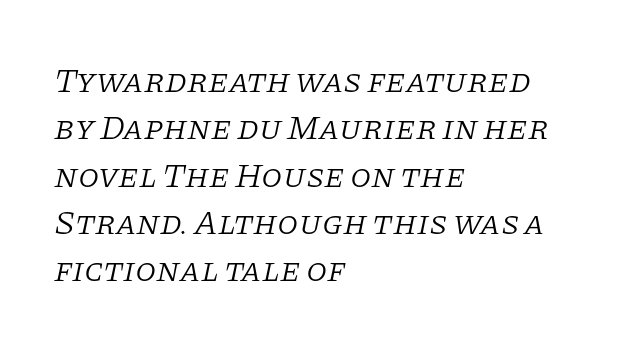
Does extra space separate the letters? No, they use regular spacing. Each letter keeps its own natural width here, so spacing adapts to shape. Compared with typical paragraphs, the rows here are spaced about the same. The font's italic variant was chosen for this text.
